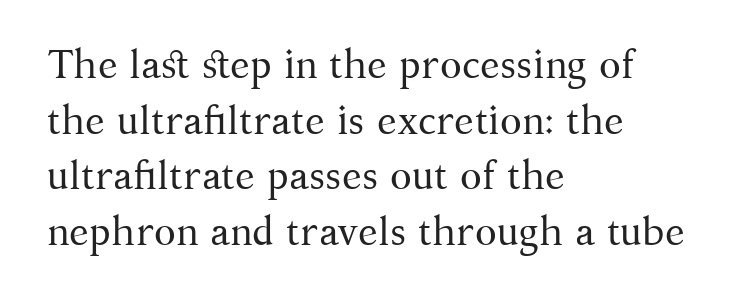
The area under the type is left untouched. Honestly, the row spacing looks completely unremarkable. This is roman type, the default non-slanted kind. The type family on display is of the serif kind. Leftover space on each line is placed entirely after the last word.
